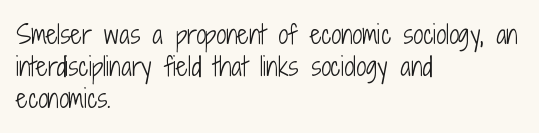
The image shows 25 px text type, upright; set left-aligned, normal line spacing (1.28x), normal letter spacing, not underlined.
